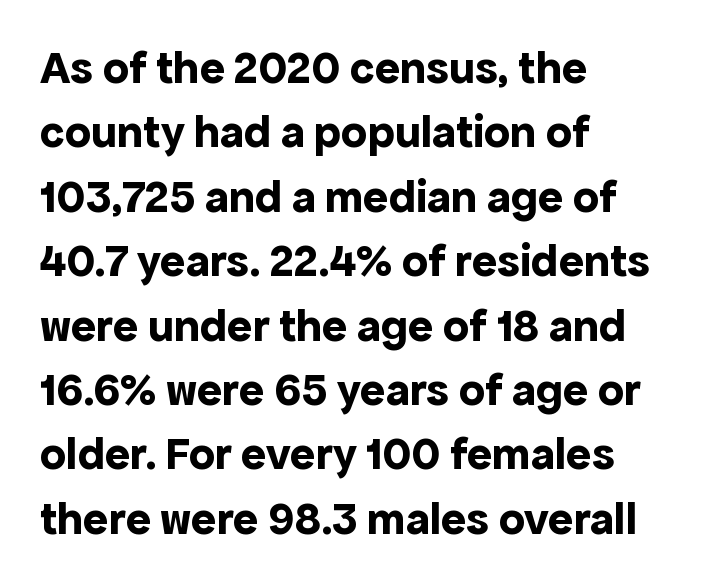
Q: Is the text bold? A: Yes.
Q: Is the text italic (slanted)? A: No, it is upright.
Q: Is the typeface a serif or a sans-serif typeface? A: Sans-serif.
Q: Is the text underlined? A: No.
Q: How is the paragraph aligned? A: Left-aligned.
Q: Is the spacing between letters normal or unusually wide? A: Normal.
Q: Is the spacing between lines tight, normal or loose? A: Normal.
Q: Width (condensed, normal, or wide)? A: Normal.
Q: x-height? A: Medium.
Q: Monospaced? A: No.
